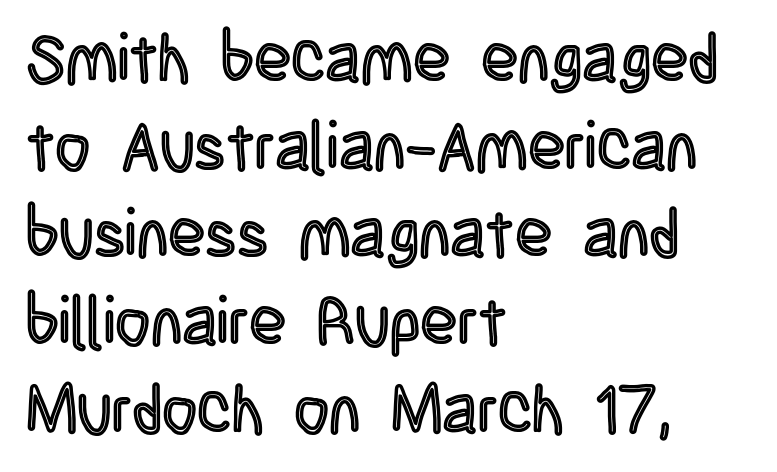
The baseline area is clear. Layout note: lines flush left. The letters stand straight up with perfectly vertical stems. Glyph-to-glyph distance matches everyday printed text. Honestly, the row spacing looks completely unremarkable. You could not count columns in this text — the font is proportionally spaced.
